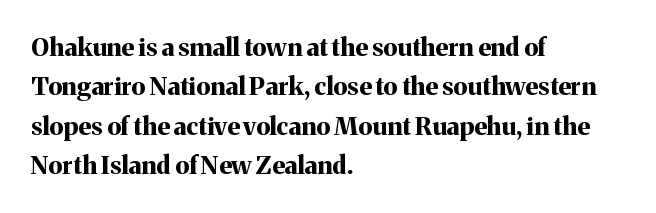
Q: Is the text bold? A: Yes.
Q: Is the text italic (slanted)? A: No, it is upright.
Q: Is the text underlined? A: No.
Q: How is the paragraph aligned? A: Left-aligned.
Q: Is the spacing between letters normal or unusually wide? A: Normal.
Q: Is the spacing between lines tight, normal or loose? A: Normal.
